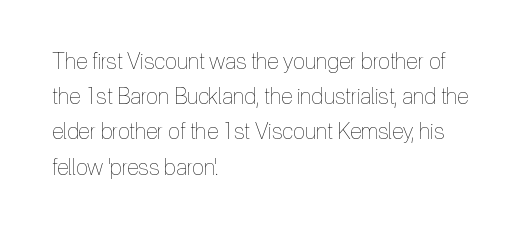
The image shows 22 px text type, upright; set left-aligned, normal line spacing (1.6x), normal letter spacing, not underlined.
